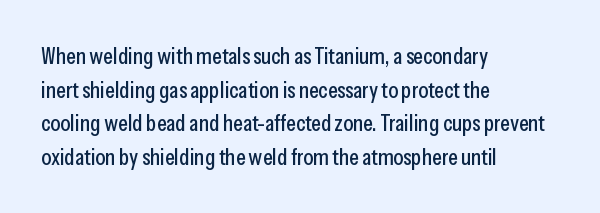
Q: Is the text italic (slanted)? A: No, it is upright.
Q: Is the text underlined? A: No.
Q: How is the paragraph aligned? A: Left-aligned.
Q: Is the spacing between letters normal or unusually wide? A: Normal.
Q: Is the spacing between lines tight, normal or loose? A: Normal.
